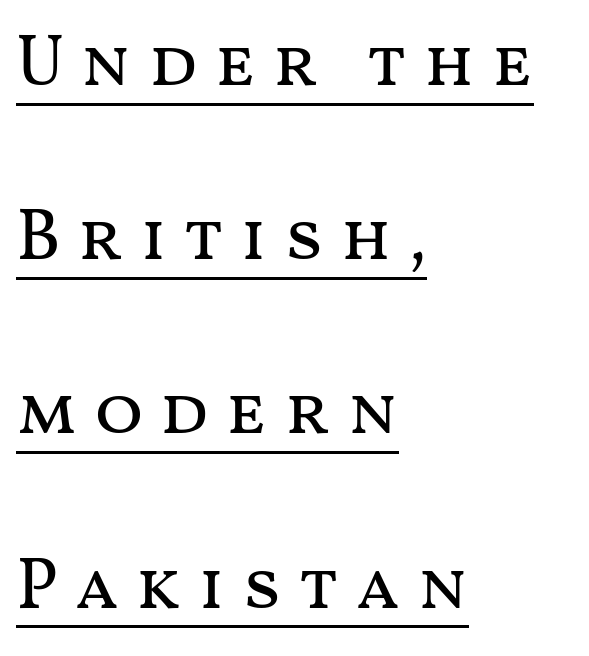
The image shows 72 px regular-weight, wide type, upright; set left-aligned, loose line spacing (2.42x), unusually wide letter spacing (+0.22 em), underlined; medium stroke contrast and a medium x-height.
